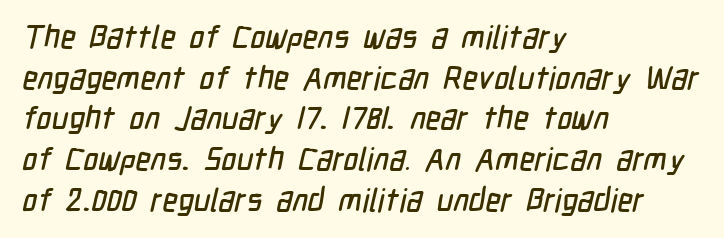
The image shows 32 px condensed sans-serif type; set left-aligned, normal line spacing (1.27x), normal letter spacing, not underlined; low stroke contrast and a medium x-height.
